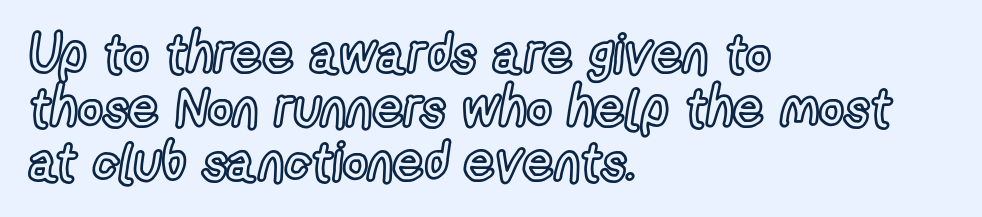
Horizontally, the lines are justified to the leading edge only. Check under the words: just untouched page. Compared with typical paragraphs, the rows here are closer together. Glyph-to-glyph distance matches everyday printed text.
